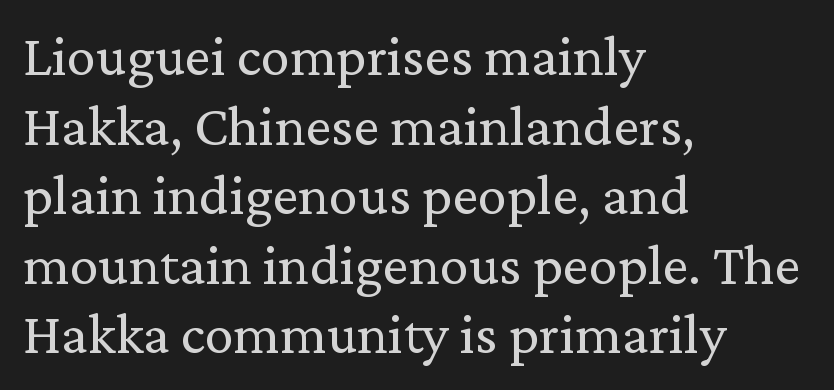
Line beginnings align vertically; line endings do not. Varying glyph widths throughout — classic text-font behaviour. There is no visible air inserted between adjacent glyphs. The type sits square on the baseline with zero lean. Check under the words: just untouched page. Summary of weight: not heavy and not bold.
